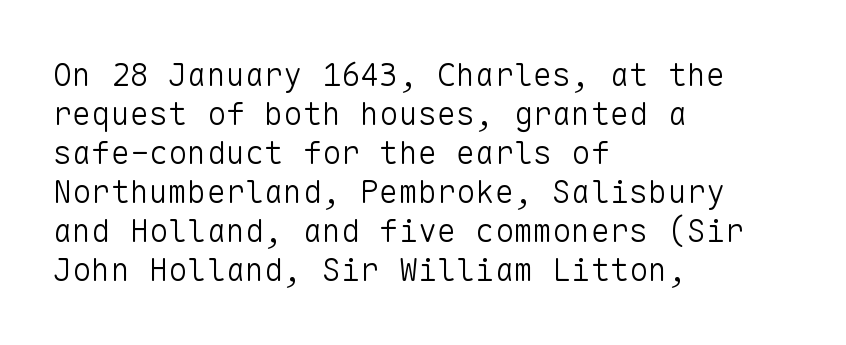
Q: Is the text bold? A: No.
Q: Is the text italic (slanted)? A: No, it is upright.
Q: Is the typeface a serif or a sans-serif typeface? A: Sans-serif.
Q: Is the text underlined? A: No.
Q: How is the paragraph aligned? A: Left-aligned.
Q: Is the spacing between letters normal or unusually wide? A: Normal.
Q: Width (condensed, normal, or wide)? A: Normal.
Q: Stroke contrast? A: Low.
Q: x-height? A: Medium.
Q: Monospaced? A: Yes.
